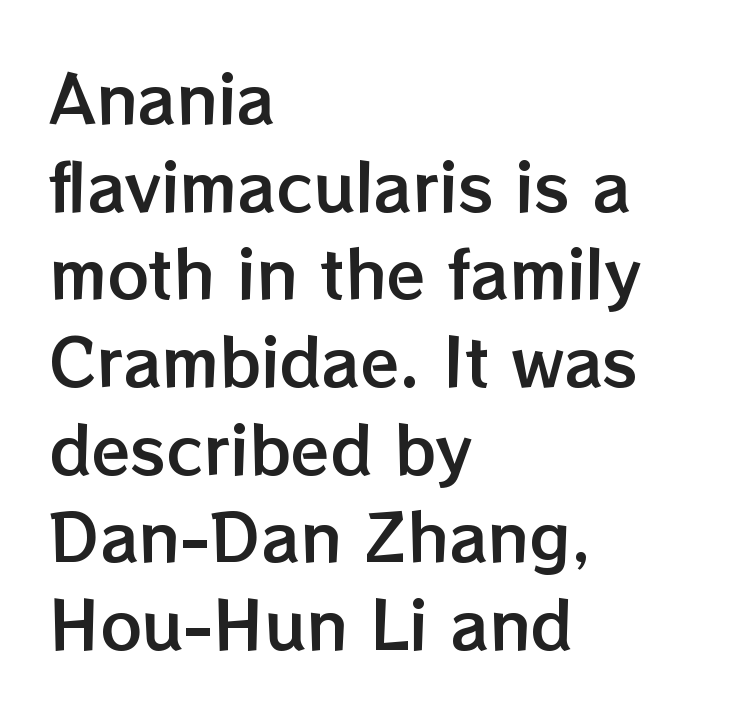
The rendering uses natural spacing where letterforms have individual widths. This block has exactly the height ordinary leading produces. Tall strokes in this sample are plumb rather than angled. Left-aligned paragraph, ragged on the right.
